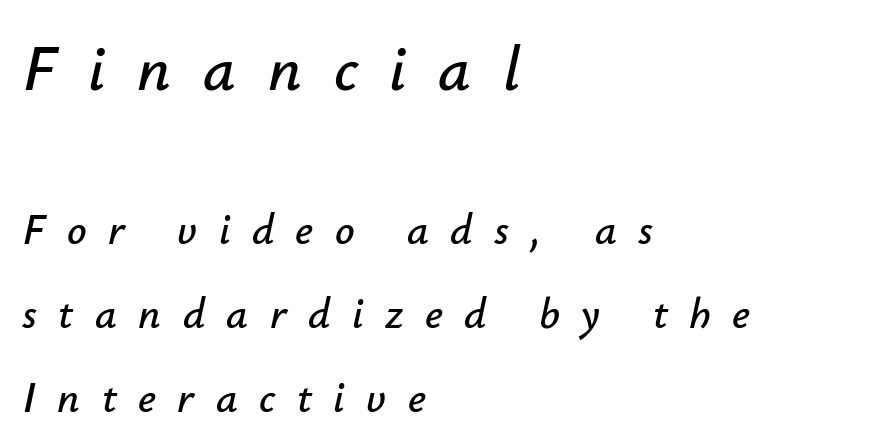
How would I describe the line gaps? Wide and relaxed. Words appear elongated and porous because spacing is wide. Alignment: flush left. Here the designer chose a conventional face with non-uniform glyph widths.
